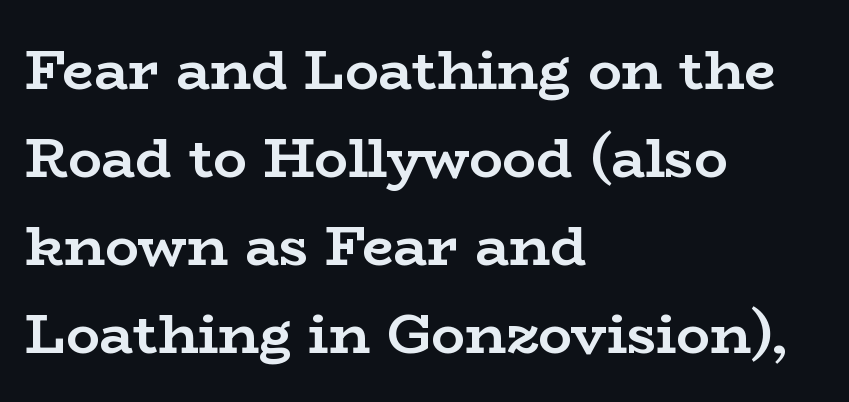
Lines of text with bare space underneath. The glyphs have the mass of a bold cut. The text was rendered using a seriffed face with decorative stroke endings. The line texture is even and compact thanks to regular tracking. A roman cut, with each character standing at attention.
